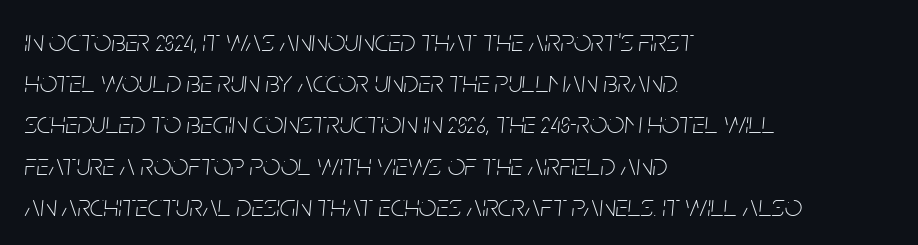
Q: Is the text bold? A: No.
Q: Is the text italic (slanted)? A: Yes, it leans right by about 5 degrees.
Q: Is the text underlined? A: No.
Q: How is the paragraph aligned? A: Left-aligned.
Q: Is the spacing between letters normal or unusually wide? A: Normal.
Q: Is the spacing between lines tight, normal or loose? A: Normal.
Q: Width (condensed, normal, or wide)? A: Condensed.
Q: Stroke contrast? A: Low.
Q: x-height? A: Large.
Q: Monospaced? A: No.
